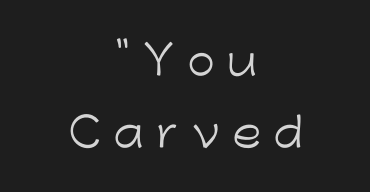
Horizontal alignment here is central, giving a formal, balanced look. Between one letter and the next there's a generous, obvious gap. Think of a printed novel: that variable character pitch is what you see here. Ink coverage per letter is moderate at most. Designer's note — italics off, roman on. Serifs: no, the terminals of the letterforms are clean.
